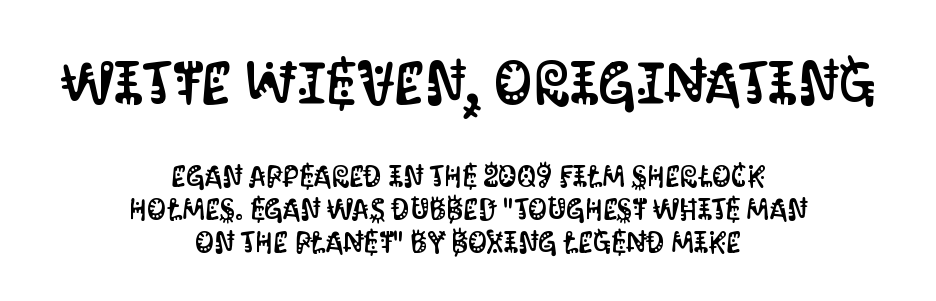
The image shows 61 px condensed sans-serif type, upright; set centered, tight line spacing (1.09x), normal letter spacing, not underlined; the first (top) block is 2.03x larger; medium stroke contrast and a large x-height.
